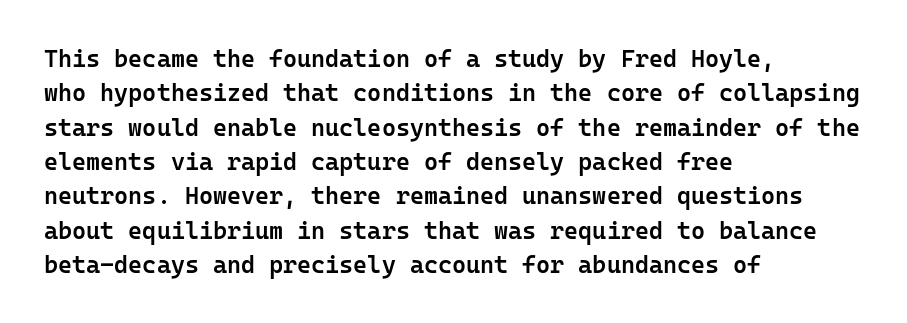
Q: Is the text bold? A: Semi-bold.
Q: Is the text italic (slanted)? A: No, it is upright.
Q: Is the text underlined? A: No.
Q: How is the paragraph aligned? A: Left-aligned.
Q: Is the spacing between letters normal or unusually wide? A: Normal.
Q: Is the spacing between lines tight, normal or loose? A: Normal.
